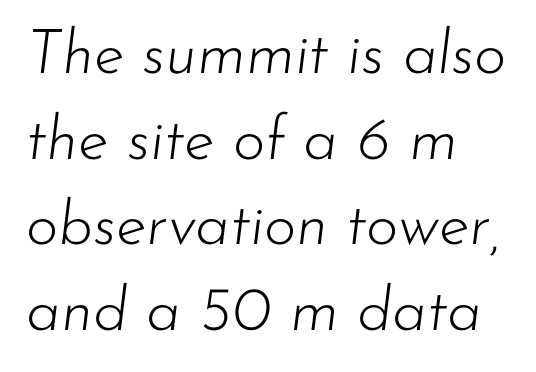
Q: Is the text bold? A: No.
Q: Is the text italic (slanted)? A: Yes, it leans right by about 7 degrees.
Q: Is the text underlined? A: No.
Q: How is the paragraph aligned? A: Left-aligned.
Q: Is the spacing between letters normal or unusually wide? A: Normal.
Q: Is the spacing between lines tight, normal or loose? A: Normal.
Q: Width (condensed, normal, or wide)? A: Normal.
Q: Stroke contrast? A: Low.
Q: x-height? A: Small.
Q: Monospaced? A: No.
